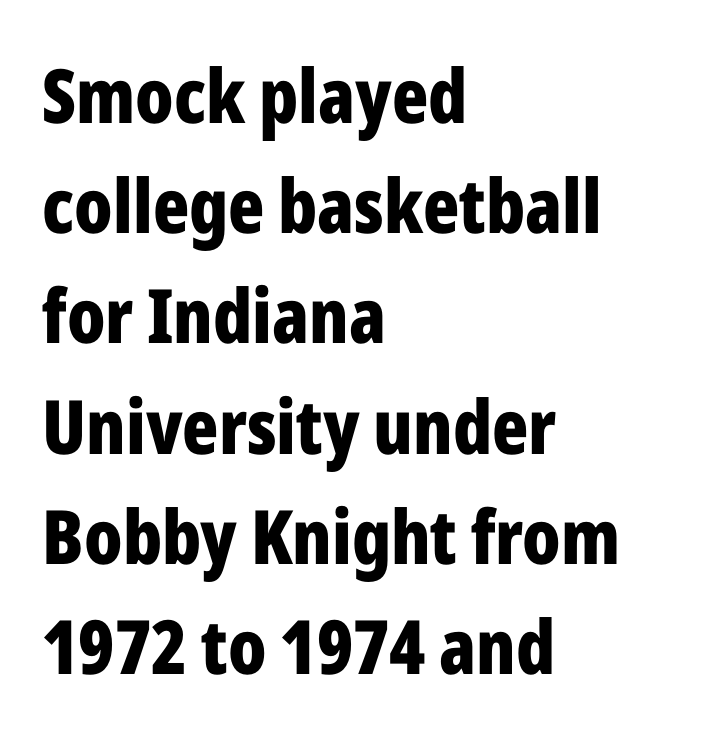
The rendering uses a bold face; every stroke is thick and dark. Unmarked baselines from the first word to the last. The letters sit at their default tracking, neither squeezed nor spread. A roman cut, with each character standing at attention. Regarding serifs, this sample does without them.
